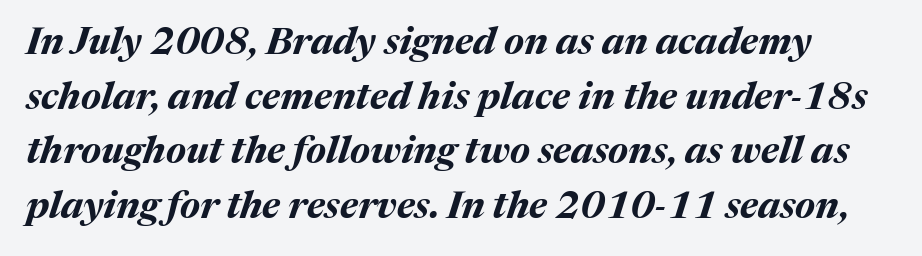
{"italic": "yes", "lean": "right", "slant_degrees": 17, "bold": "yes", "weight": "bold", "width": "normal", "stroke_contrast": "medium", "x_height": "medium", "monospaced": "no", "underline": "no", "line_spacing": "normal", "line_spacing_ratio": 1.44, "letter_spacing": "normal", "letter_spacing_em": 0.0, "glyph_px": 38}
